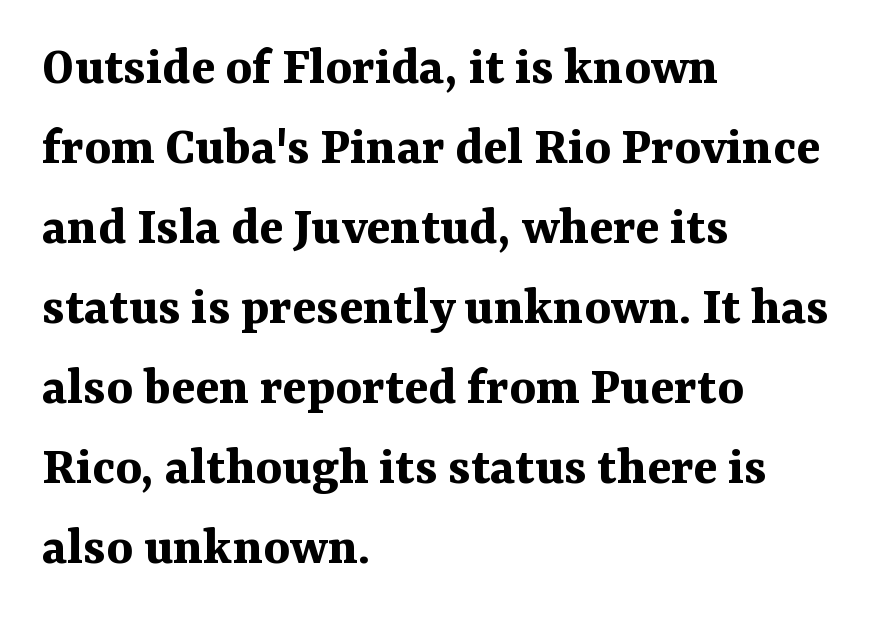
The text block is weighted toward the left margin, trailing off unevenly rightward. Ordinary non-slanted type is in use. To sum up the face: it has serifs. Varying glyph widths throughout — classic text-font behaviour. Nobody touched the tracking dial on this one.
